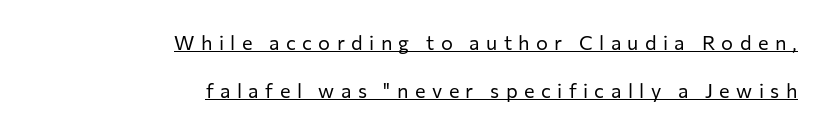
Is the type heavy? It reads as light-to-regular instead. Italic? Not at all — the glyphs are vertical. Casual observation: everything's shoved over to the right. Underlining? Definitely there. Glyph-to-glyph distance is far greater than everyday printed text.
